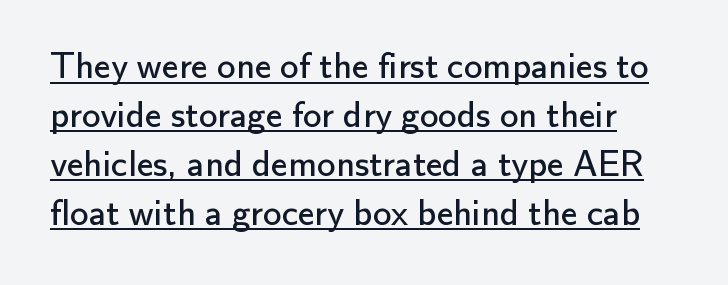
{"serif": "no", "italic": "no", "bold": "no", "weight": "regular", "width": "normal", "stroke_contrast": "low", "x_height": "small", "monospaced": "no", "underline": "yes", "line_spacing": "normal", "line_spacing_ratio": 1.32, "letter_spacing": "normal", "letter_spacing_em": 0.0, "glyph_px": 37}
